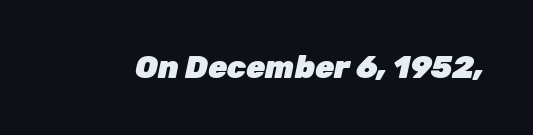
Summary of weight: heavy, a full bold. This sample has the flowing, uneven cadence of proportional lettering. An italicized treatment has been applied to the whole sample. Honestly, the letter spacing is just normal — you wouldn't notice it. The passage shown is not underscored anywhere.
